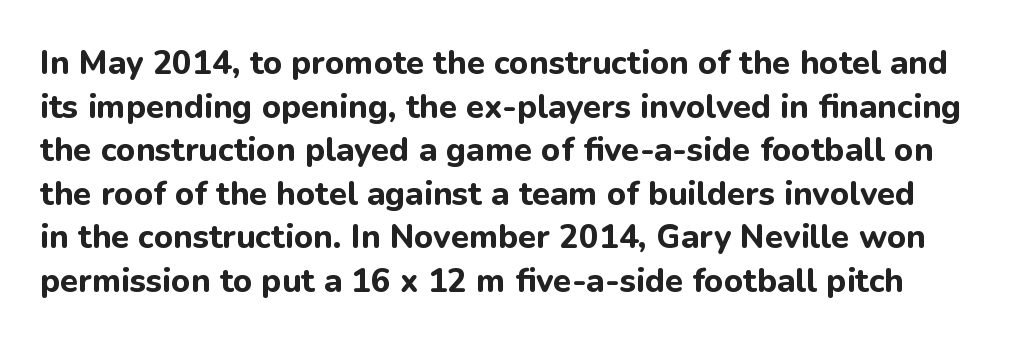
A sans-serif font was chosen for this passage. Look at the stroke-to-counter ratio: heavy, a bold. Words appear dense and cohesive because spacing is normal. Leading matches the norm, producing a regular column. Words float on clear page, feet unadorned. The letters stand straight up with perfectly vertical stems.
